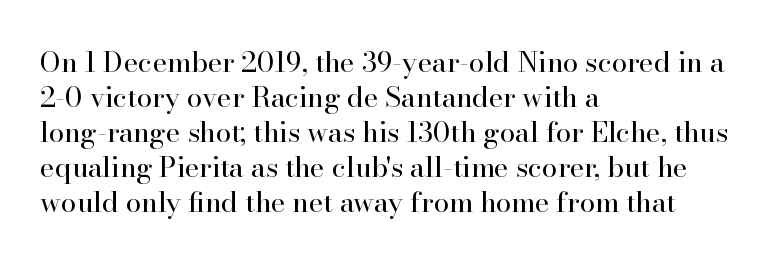
Q: Is the text bold? A: No.
Q: Is the text italic (slanted)? A: No, it is upright.
Q: Is the typeface a serif or a sans-serif typeface? A: Serif.
Q: Is the text underlined? A: No.
Q: How is the paragraph aligned? A: Left-aligned.
Q: Is the spacing between letters normal or unusually wide? A: Normal.
Q: Is the spacing between lines tight, normal or loose? A: Normal.
Q: Width (condensed, normal, or wide)? A: Normal.
Q: Stroke contrast? A: High.
Q: x-height? A: Small.
Q: Monospaced? A: No.
